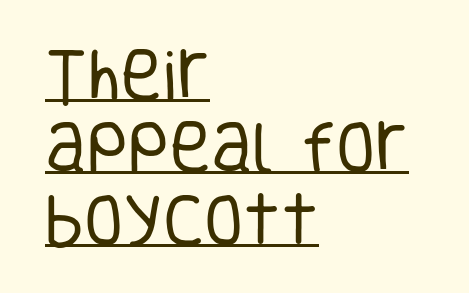
These lines are rendered in a variable-pitch font. Beneath each row of characters lies a ruled line. The typesetter chose a ragged-right arrangement here. The tracking reads as untouched default to a designer's eye. Is this a heavy cut? Hardly; it is regular or lighter.
